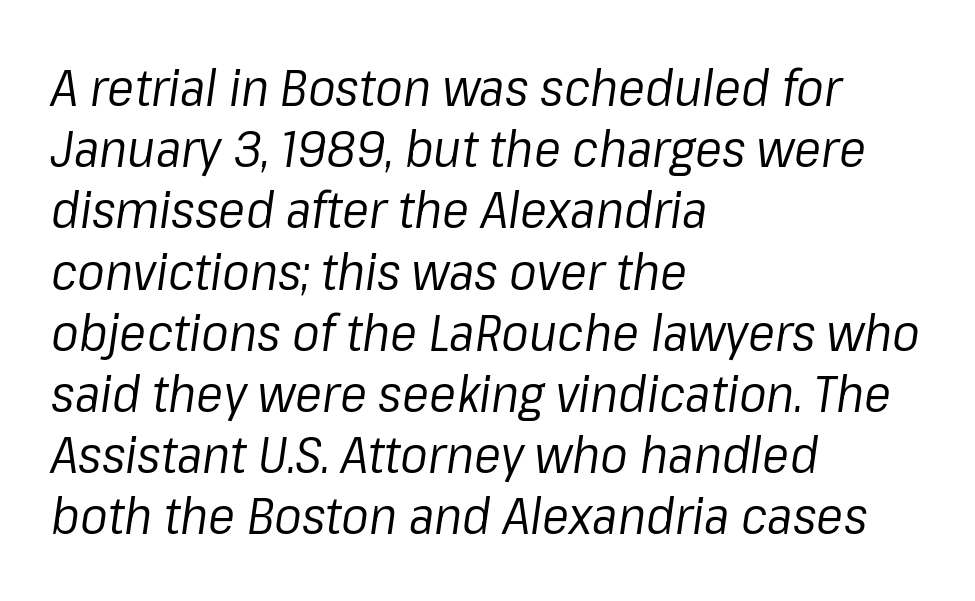
Rendered with sloped, italic letterforms. Varying glyph widths throughout — classic text-font behaviour. Letters rest on an invisible, unmarked baseline. The face looks like a standard text weight, possibly lighter.
